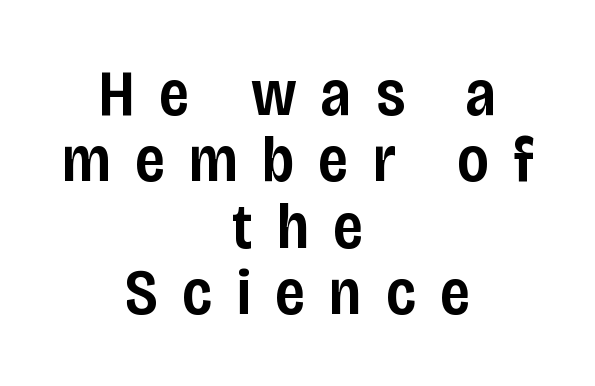
Serifs: no, the terminals of the letterforms are clean. These lines are rendered in a variable-pitch font. The characters look somewhat weighty, a semibold short of true bold. The passage shown stacks its lines with hardly any gap.
